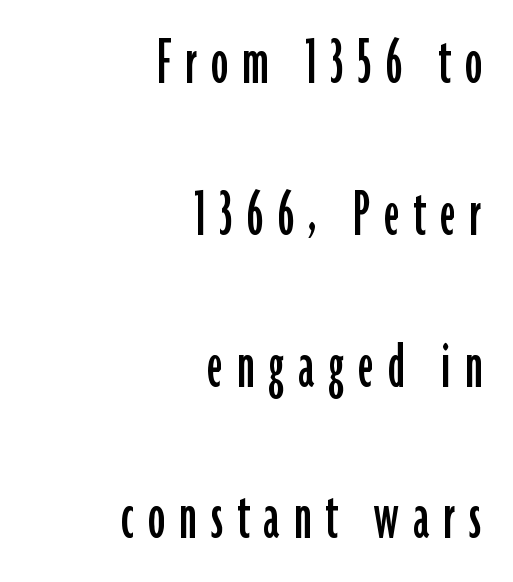
The image shows 69 px condensed sans-serif type, upright; set right-aligned, loose line spacing (2.2x), unusually wide letter spacing (+0.2 em), not underlined; low stroke contrast and a medium x-height.
